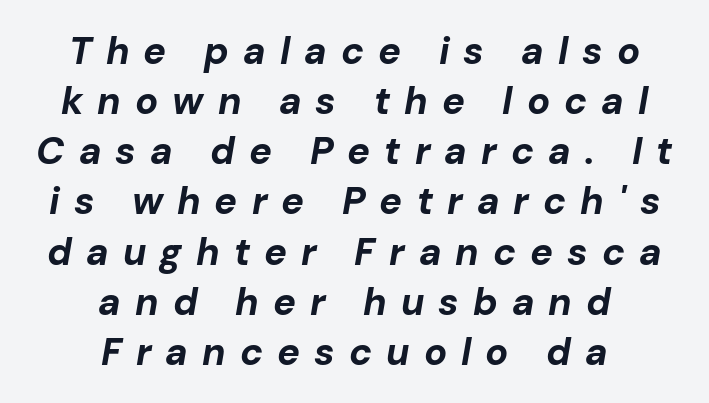
Horizontal bands of white between lines are of average thickness. You could only call the tracking loose — the letters float apart. Emphasis-style slanted type is in use. The rendering uses a bold face; every stroke is thick and dark. Unmarked baselines from the first word to the last.
